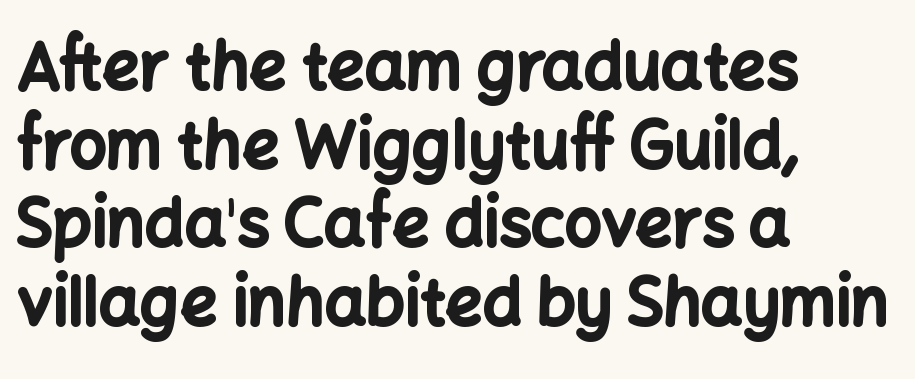
Q: Is the text bold? A: Yes.
Q: Is the text italic (slanted)? A: No, it is upright.
Q: Is the typeface a serif or a sans-serif typeface? A: Sans-serif.
Q: Is the text underlined? A: No.
Q: How is the paragraph aligned? A: Left-aligned.
Q: Is the spacing between letters normal or unusually wide? A: Normal.
Q: Width (condensed, normal, or wide)? A: Normal.
Q: Stroke contrast? A: Low.
Q: x-height? A: Medium.
Q: Monospaced? A: No.
